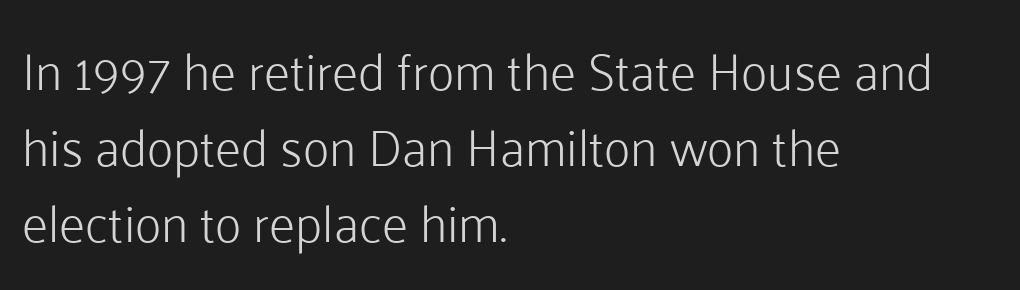
Do the characters align in a grid? No, the font is proportional. Summary of weight: not heavy and not bold. Look at the bottom of the vertical strokes: they stop flat, with no serifs. Line starts are locked; line ends wander. Italic: no, the glyphs are upright roman.
